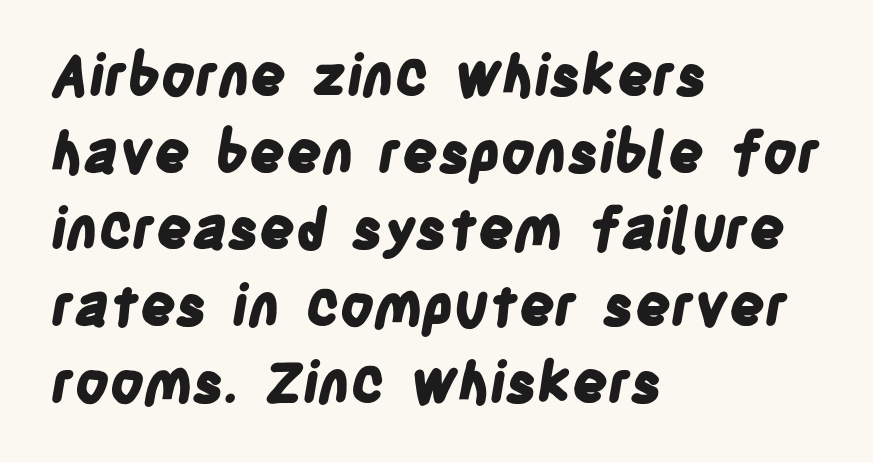
Each line starts at the same left margin while the right side varies. I'd describe the lettering as bold — thick and assertive. Nobody touched the tracking dial on this one. The characters display no serif detailing; their extremities are plain. Think of a printed novel: that variable character pitch is what you see here.
